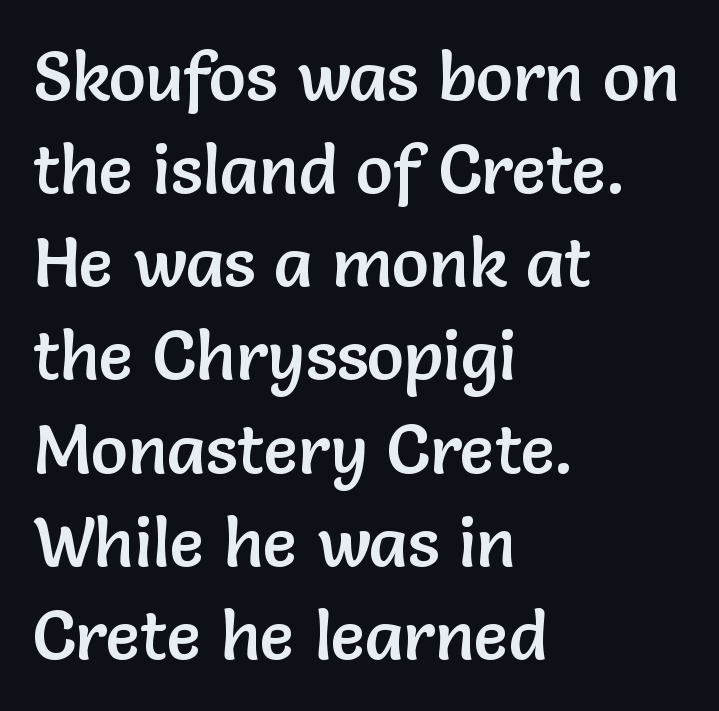
Observe the absence of serifs on each vertical stroke in this sample. Is there any slant? The stems are plumb. Default kerning and tracking; the words read as compact shapes. No word sits above an underline. Visually the block forms a straight wall on the left and a jagged coastline on the right. You could not count columns in this text — the font is proportionally spaced.
